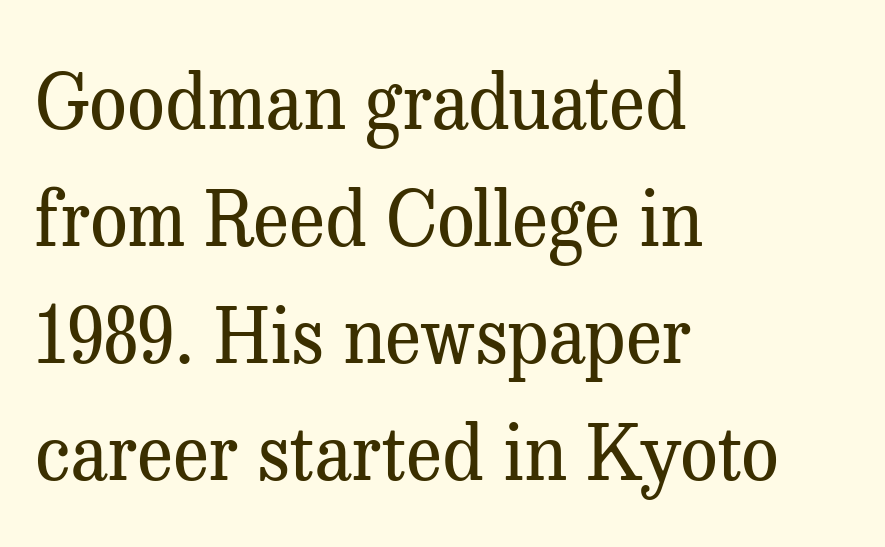
Q: Is the text bold? A: No.
Q: Is the text italic (slanted)? A: No, it is upright.
Q: Is the typeface a serif or a sans-serif typeface? A: Serif.
Q: Is the text underlined? A: No.
Q: How is the paragraph aligned? A: Left-aligned.
Q: Is the spacing between letters normal or unusually wide? A: Normal.
Q: Is the spacing between lines tight, normal or loose? A: Normal.
Q: Width (condensed, normal, or wide)? A: Normal.
Q: Stroke contrast? A: Medium.
Q: x-height? A: Medium.
Q: Monospaced? A: No.
